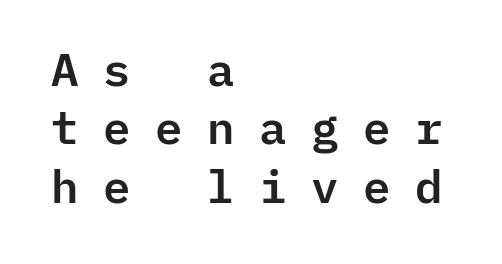
{"serif": "no", "italic": "no", "width": "normal", "stroke_contrast": "low", "x_height": "medium", "monospaced": "yes", "underline": "no", "align": "left", "line_spacing": "normal", "line_spacing_ratio": 1.27, "letter_spacing": "wide", "letter_spacing_em": 0.49, "glyph_px": 46}
